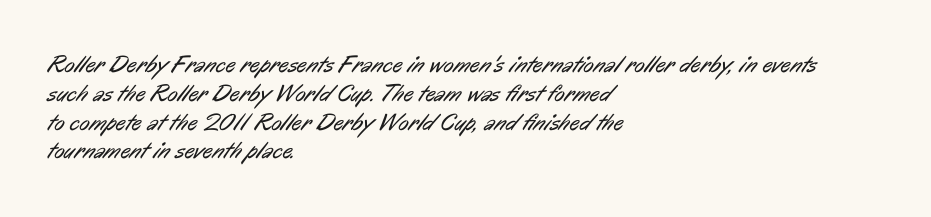
{"bold": "no", "underline": "no", "align": "left", "line_spacing_ratio": 1.2, "letter_spacing": "normal", "letter_spacing_em": 0.0, "glyph_px": 24}
